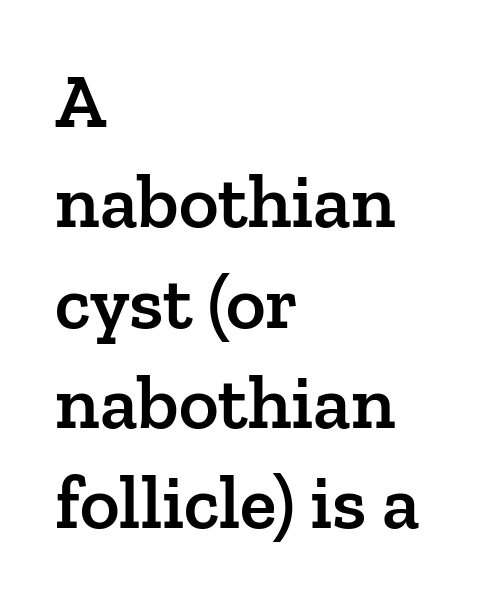
Q: Is the text bold? A: Semi-bold.
Q: Is the text italic (slanted)? A: No, it is upright.
Q: Is the typeface a serif or a sans-serif typeface? A: Serif.
Q: Is the text underlined? A: No.
Q: How is the paragraph aligned? A: Left-aligned.
Q: Is the spacing between letters normal or unusually wide? A: Normal.
Q: Is the spacing between lines tight, normal or loose? A: Normal.
Q: Width (condensed, normal, or wide)? A: Normal.
Q: Stroke contrast? A: Low.
Q: x-height? A: Medium.
Q: Monospaced? A: No.
